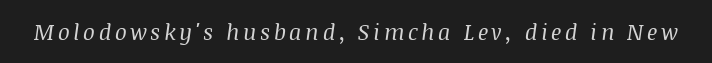
Q: Is the text bold? A: No.
Q: Is the text italic (slanted)? A: Yes, it leans right by about 8 degrees.
Q: Is the text underlined? A: No.
